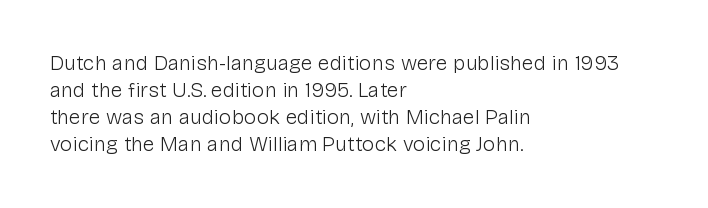
The passage shown is not underscored anywhere. Summary of vertical rhythm: regular, with standard interline spacing. The rag falls on the right side of this text block. Notice how the stems are strictly vertical — no italics here. Vertical stems look standard width or narrower in stroke.
